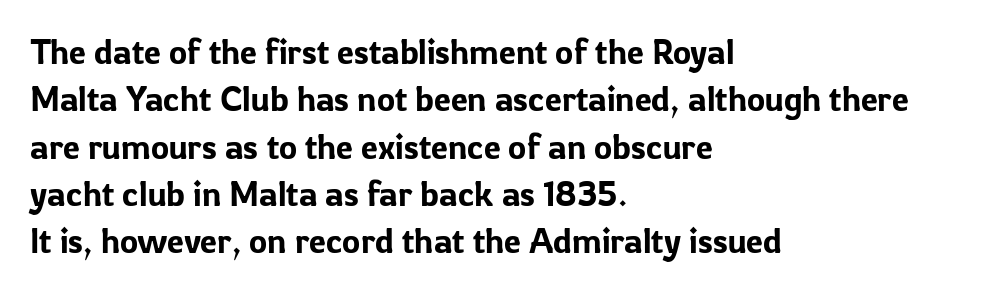
Notice how descenders clear the ascenders below comfortably — that's standard leading. Italic: no, the glyphs are upright roman. The face used here is proportionally spaced, like ordinary book or web type. Look at the tracking — it's just the regular setting, nothing added.
